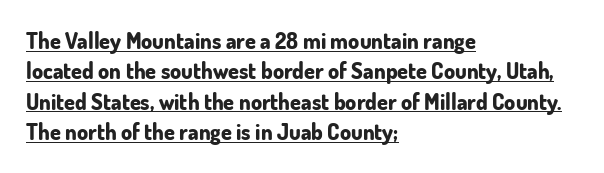
Posture: vertical. The lines in this sample share a left origin and differ only in where they stop. The sample's only ornament is a line tracing under the words. Strong, thick strokes mark this as bold type. The face used here is rendered with its standard letterfit. Does the leading feel generous? No, just average.
